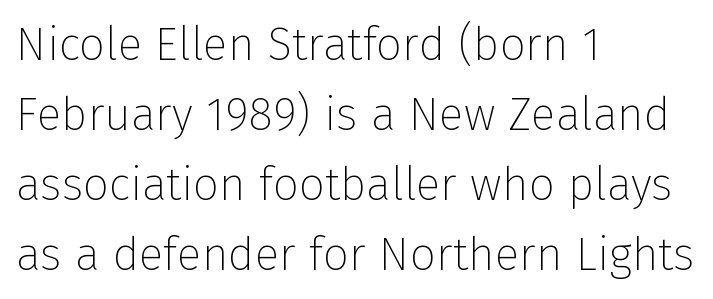
{"serif": "no", "italic": "no", "bold": "no", "weight": "thin", "width": "normal", "stroke_contrast": "low", "x_height": "medium", "monospaced": "no", "underline": "no", "align": "left", "line_spacing": "normal", "line_spacing_ratio": 1.52, "letter_spacing": "normal", "letter_spacing_em": 0.0, "glyph_px": 46}
